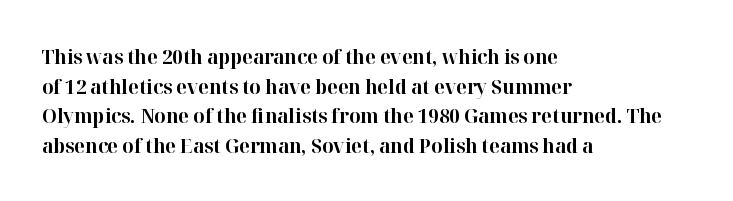
Q: Is the text bold? A: Yes.
Q: Is the text italic (slanted)? A: No, it is upright.
Q: Is the text underlined? A: No.
Q: How is the paragraph aligned? A: Left-aligned.
Q: Is the spacing between letters normal or unusually wide? A: Normal.
Q: Is the spacing between lines tight, normal or loose? A: Normal.
